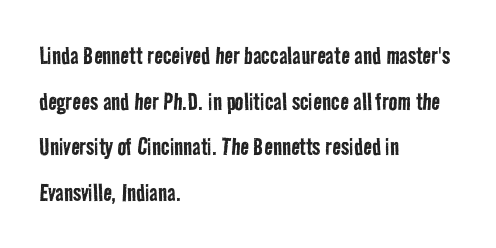
No extra tracking has been applied to these lines. Do the characters align in a grid? No, the font is proportional. Type without underlining. The characters are drawn with everyday or finer stroke widths. Casual observation: everything's shoved over to the left.
